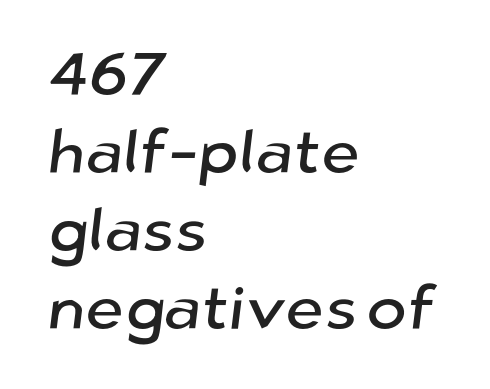
Q: Is the typeface a serif or a sans-serif typeface? A: Sans-serif.
Q: Is the text underlined? A: No.
Q: How is the paragraph aligned? A: Left-aligned.
Q: Is the spacing between letters normal or unusually wide? A: Normal.
Q: Is the spacing between lines tight, normal or loose? A: Normal.
Q: Width (condensed, normal, or wide)? A: Normal.
Q: Stroke contrast? A: Low.
Q: x-height? A: Medium.
Q: Monospaced? A: No.
